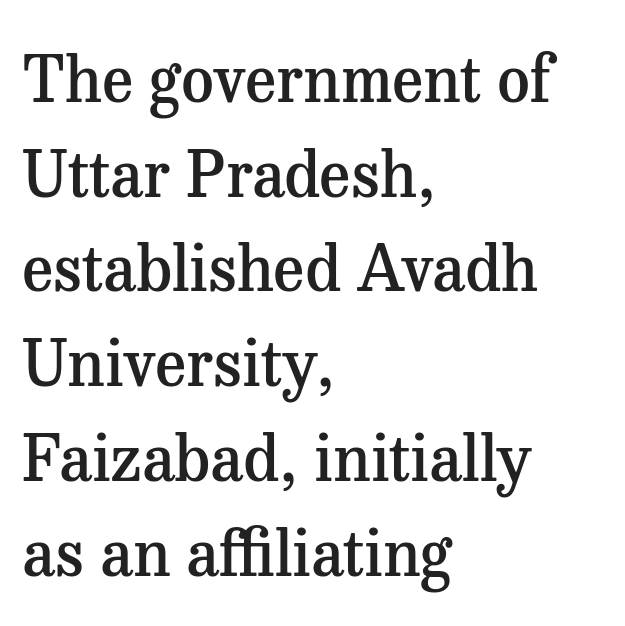
Which margin do the lines hug? The left one — the right edge is uneven. This sample has the flowing, uneven cadence of proportional lettering. What weight is shown? A semibold, between regular and bold. Tracking value appears to be zero — textbook default spacing. A clean baseline with only descenders dipping below it. The face used here is seriffed, in the tradition of book romans.
